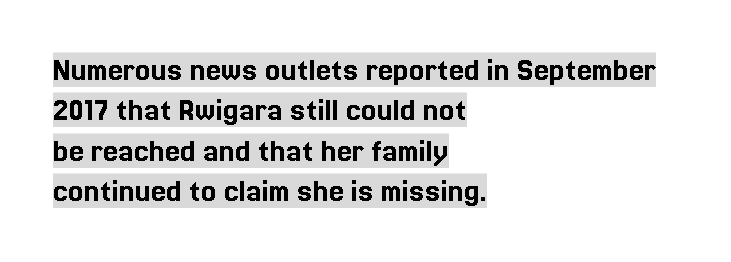
Q: Is the text italic (slanted)? A: No, it is upright.
Q: Is the typeface a serif or a sans-serif typeface? A: Serif.
Q: Is the text underlined? A: No.
Q: How is the paragraph aligned? A: Left-aligned.
Q: Is the spacing between letters normal or unusually wide? A: Normal.
Q: Width (condensed, normal, or wide)? A: Condensed.
Q: x-height? A: Large.
Q: Monospaced? A: No.
